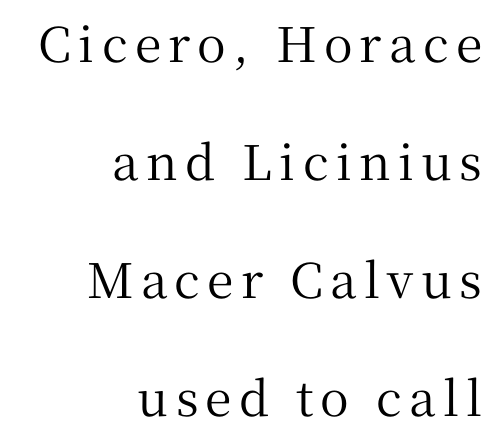
The glyphs are unaccompanied by any horizontal stroke below them. Is there any slant? The stems are plumb. Each letter's strokes conclude with small projecting serifs. Compared with typical paragraphs, the rows here are farther apart. You could not count columns in this text — the font is proportionally spaced.
